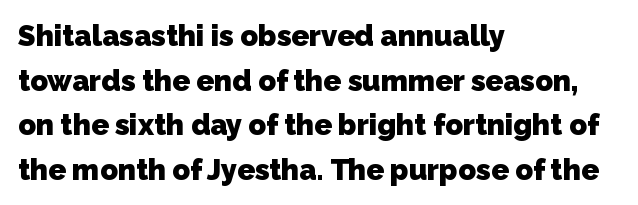
Q: Is the text bold? A: Yes.
Q: Is the typeface a serif or a sans-serif typeface? A: Sans-serif.
Q: Is the text underlined? A: No.
Q: How is the paragraph aligned? A: Left-aligned.
Q: Is the spacing between letters normal or unusually wide? A: Normal.
Q: Is the spacing between lines tight, normal or loose? A: Normal.
Q: Width (condensed, normal, or wide)? A: Normal.
Q: Stroke contrast? A: Low.
Q: x-height? A: Medium.
Q: Monospaced? A: No.
